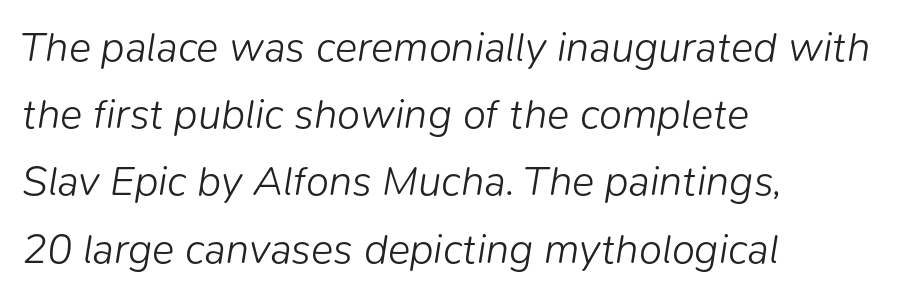
{"italic": "yes", "lean": "right", "slant_degrees": 9, "bold": "no", "weight": "light", "width": "normal", "stroke_contrast": "low", "x_height": "medium", "monospaced": "no", "underline": "no", "align": "left", "line_spacing": "normal", "line_spacing_ratio": 1.6, "letter_spacing": "normal", "letter_spacing_em": 0.0, "glyph_px": 42}
